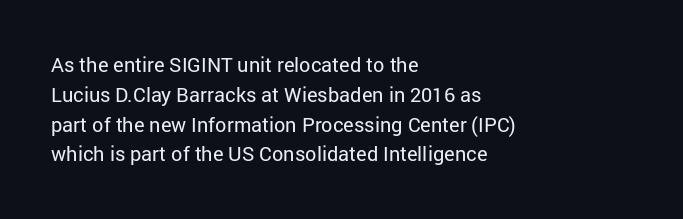
Q: Is the text bold? A: No.
Q: Is the text italic (slanted)? A: No, it is upright.
Q: Is the text underlined? A: No.
Q: How is the paragraph aligned? A: Left-aligned.
Q: Is the spacing between letters normal or unusually wide? A: Normal.
Q: Is the spacing between lines tight, normal or loose? A: Normal.
